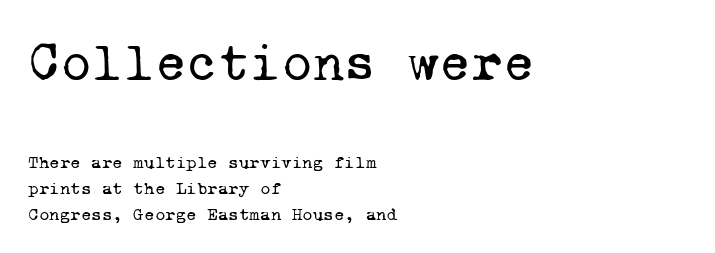
{"serif": "yes", "bold": "no", "weight": "regular", "width": "normal", "stroke_contrast": "low", "x_height": "medium", "monospaced": "yes", "underline": "no", "align": "left", "line_spacing": "normal", "line_spacing_ratio": 1.47, "letter_spacing": "normal", "letter_spacing_em": 0.0, "larger_block": "first", "size_ratio": 3.0, "glyph_px": 54}
